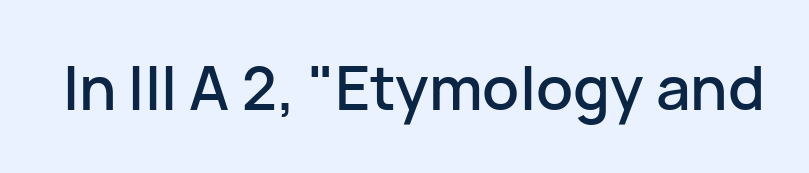
Q: Is the text italic (slanted)? A: No, it is upright.
Q: Is the typeface a serif or a sans-serif typeface? A: Sans-serif.
Q: Is the text underlined? A: No.
Q: Is the spacing between letters normal or unusually wide? A: Normal.
Q: Width (condensed, normal, or wide)? A: Normal.
Q: Stroke contrast? A: Low.
Q: x-height? A: Medium.
Q: Monospaced? A: No.
